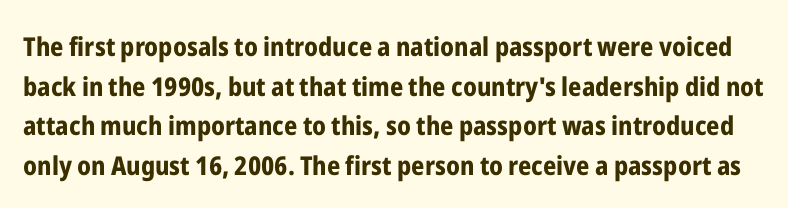
Weight check: bold — yes, fully. The string is rendered with underlining switched off. A typesetter would mark this as roman, not italic. You could call the tracking neutral — neither tight nor loose. Evenly set lines give the paragraph a standard silhouette.
